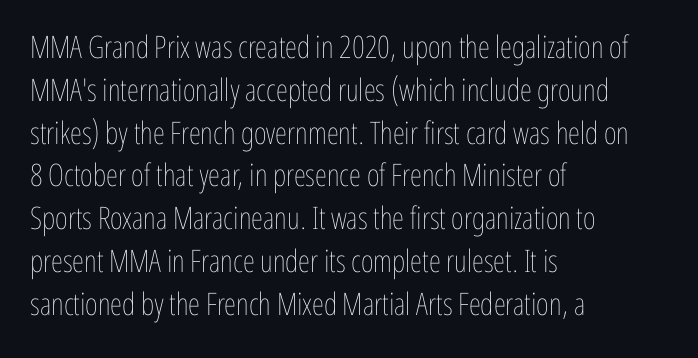
Q: Is the text bold? A: No.
Q: Is the text italic (slanted)? A: No, it is upright.
Q: Is the text underlined? A: No.
Q: How is the paragraph aligned? A: Left-aligned.
Q: Is the spacing between letters normal or unusually wide? A: Normal.
Q: Is the spacing between lines tight, normal or loose? A: Normal.
Q: Width (condensed, normal, or wide)? A: Condensed.
Q: Stroke contrast? A: Low.
Q: x-height? A: Medium.
Q: Monospaced? A: No.
